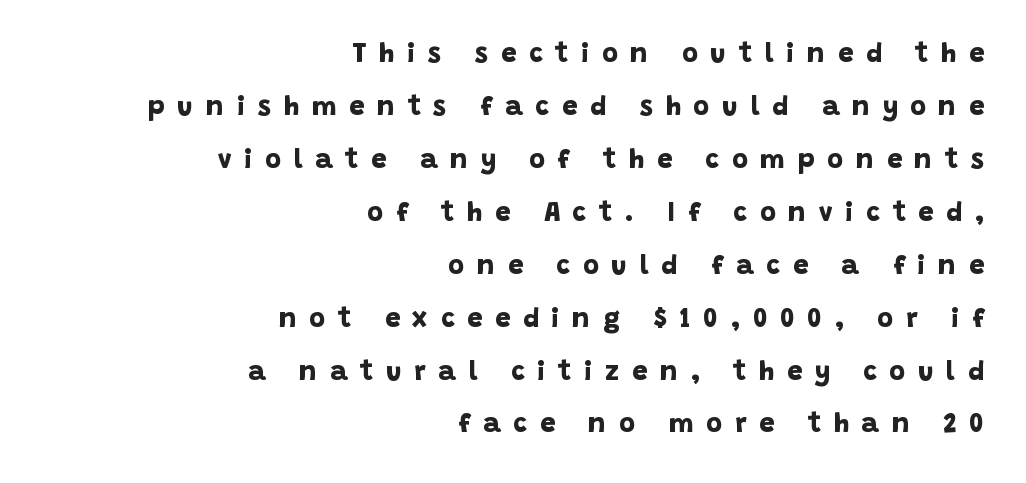
Q: Is the text bold? A: Yes.
Q: Is the text underlined? A: No.
Q: How is the paragraph aligned? A: Right-aligned.
Q: Is the spacing between letters normal or unusually wide? A: Unusually wide.
Q: Is the spacing between lines tight, normal or loose? A: Loose.
